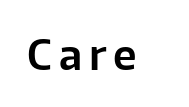
A typesetter would mark this as roman, not italic. Character widths vary here, with narrow letters taking less room than wide ones. The baseline area is clear. The typeface chosen for these lines omits serifs.
